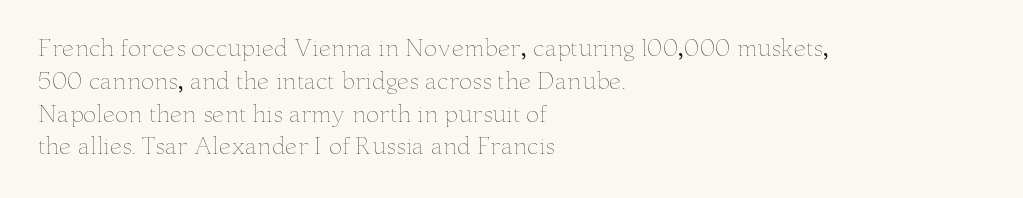
The image shows 22 px text type, upright; set left-aligned, normal line spacing (1.49x), normal letter spacing, not underlined.
